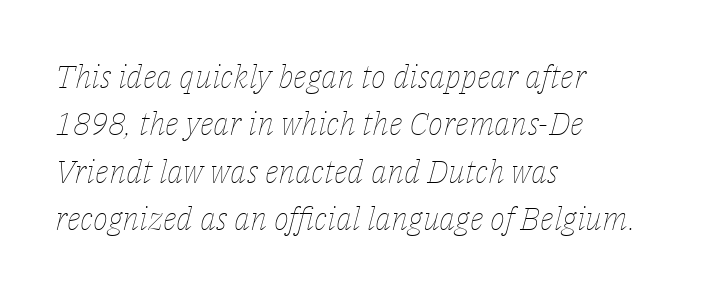
Q: Is the text bold? A: No.
Q: Is the text italic (slanted)? A: Yes, it leans right by about 14 degrees.
Q: Is the text underlined? A: No.
Q: How is the paragraph aligned? A: Left-aligned.
Q: Is the spacing between letters normal or unusually wide? A: Normal.
Q: Is the spacing between lines tight, normal or loose? A: Normal.
Q: Width (condensed, normal, or wide)? A: Normal.
Q: Stroke contrast? A: Low.
Q: x-height? A: Medium.
Q: Monospaced? A: No.
